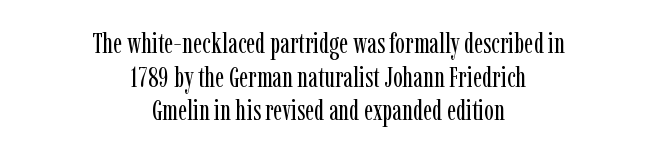
{"serif": "yes", "italic": "no", "bold": "no", "weight": "regular", "width": "condensed", "stroke_contrast": "low", "x_height": "medium", "monospaced": "no", "underline": "no", "align": "center", "line_spacing_ratio": 1.16, "letter_spacing": "normal", "letter_spacing_em": 0.0, "glyph_px": 29}
